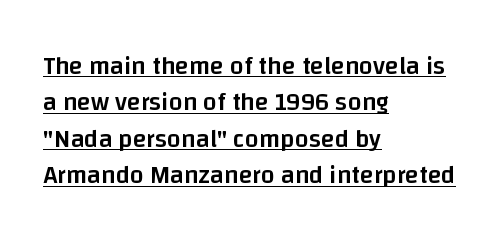
Q: Is the text bold? A: Semi-bold.
Q: Is the text italic (slanted)? A: No, it is upright.
Q: Is the text underlined? A: Yes.
Q: How is the paragraph aligned? A: Left-aligned.
Q: Is the spacing between letters normal or unusually wide? A: Normal.
Q: Is the spacing between lines tight, normal or loose? A: Normal.
